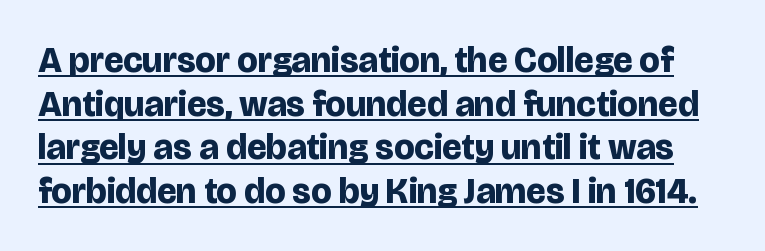
{"serif": "no", "italic": "no", "bold": "yes", "weight": "bold", "width": "normal", "stroke_contrast": "low", "x_height": "large", "monospaced": "no", "underline": "yes", "line_spacing_ratio": 1.21, "letter_spacing": "normal", "letter_spacing_em": 0.0, "glyph_px": 36}
